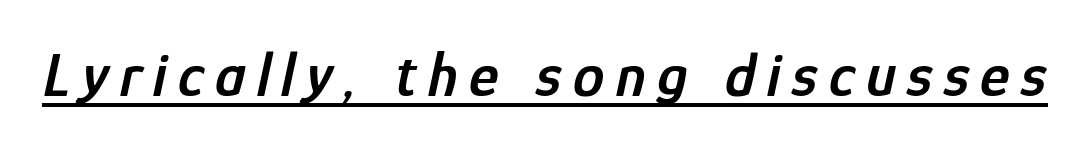
The image shows 63 px semibold, condensed type, italic (leaning right); set underlined; low stroke contrast and a medium x-height.
